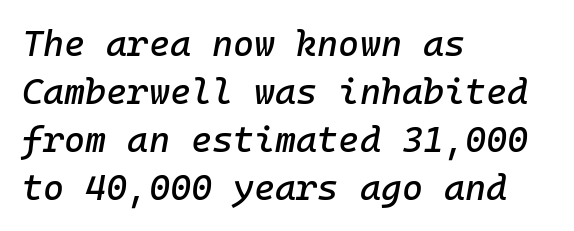
{"italic": "yes", "lean": "right", "slant_degrees": 10, "width": "normal", "stroke_contrast": "low", "x_height": "medium", "monospaced": "yes", "underline": "no", "align": "left", "line_spacing": "normal", "line_spacing_ratio": 1.33, "letter_spacing": "normal", "letter_spacing_em": 0.0, "glyph_px": 36}
